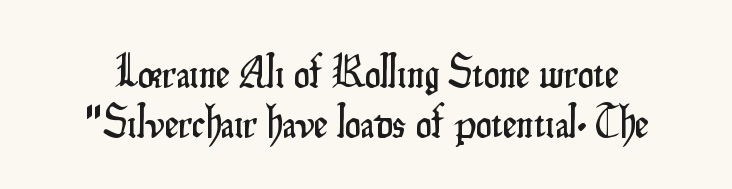
The image shows 44 px condensed sans-serif type, upright; set centered, tight line spacing (1.13x), normal letter spacing, not underlined; low stroke contrast and a small x-height.
